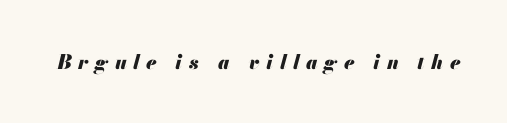
This sample uses expanded letter spacing, leaving extra air between glyphs. Typesetter's note: full bold, strokes at maximum text heaviness. A bare baseline throughout the passage. The text carries the slant typical of an italic or oblique font.
